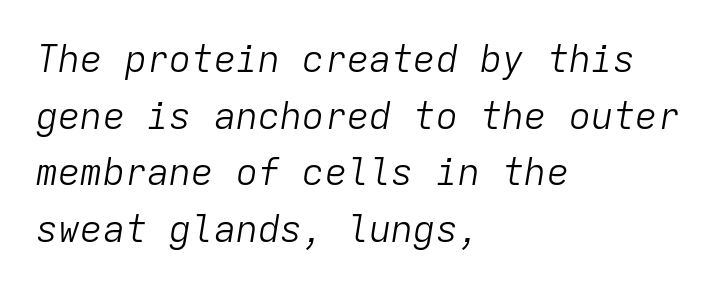
{"italic": "yes", "lean": "right", "slant_degrees": 9, "bold": "no", "weight": "light", "width": "normal", "stroke_contrast": "low", "x_height": "medium", "monospaced": "yes", "underline": "no", "align": "left", "line_spacing": "normal", "line_spacing_ratio": 1.53, "letter_spacing": "normal", "letter_spacing_em": 0.0, "glyph_px": 37}
